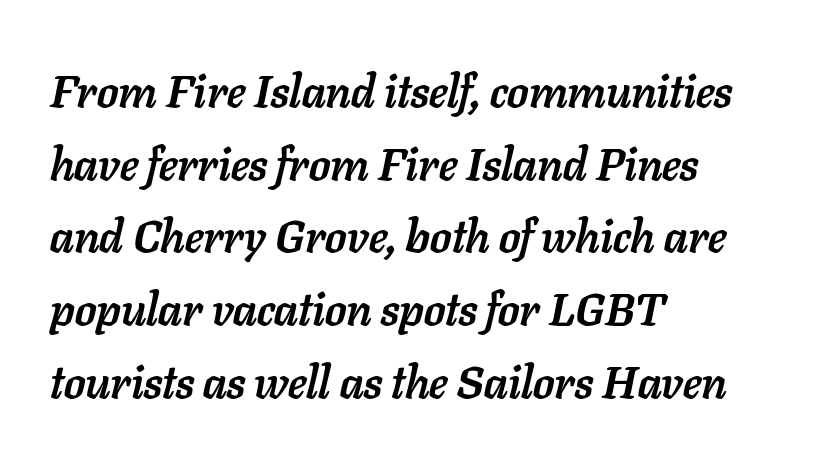
The image shows 46 px semibold type, italic (leaning right); set left-aligned, normal line spacing (1.58x), normal letter spacing, not underlined; low stroke contrast and a medium x-height.
